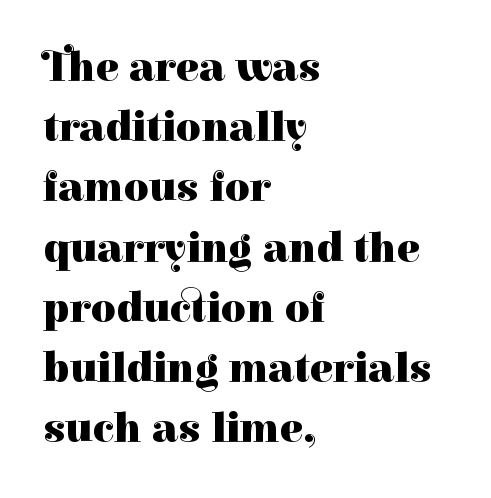
{"serif": "yes", "italic": "no", "bold": "yes", "weight": "heavy", "width": "normal", "stroke_contrast": "high", "x_height": "medium", "monospaced": "no", "underline": "no", "align": "left", "line_spacing": "normal", "line_spacing_ratio": 1.4, "letter_spacing": "normal", "letter_spacing_em": 0.0, "glyph_px": 43}
